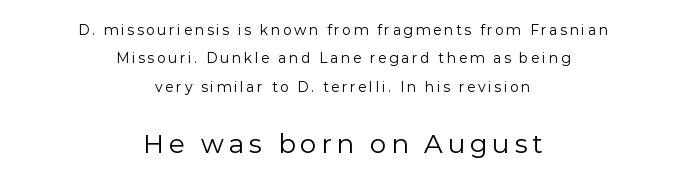
The paragraph has two soft edges and a firm central axis. In this sample the second text group is rendered at the bigger scale. You can tell it's not italic because the verticals are truly vertical. Each row of text sits above clean, open space. Leading is clearly above the norm, producing a sparse column. No chunkiness to these letters — they're not bold.
